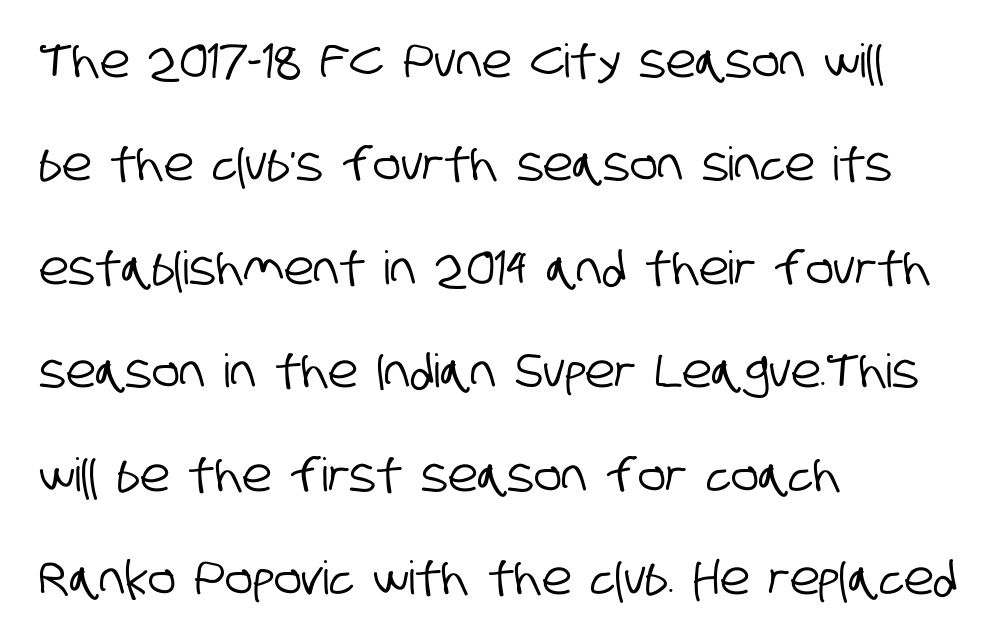
The image shows 46 px condensed sans-serif type; set left-aligned, loose line spacing (2.25x), normal letter spacing, not underlined; low stroke contrast and a large x-height.
